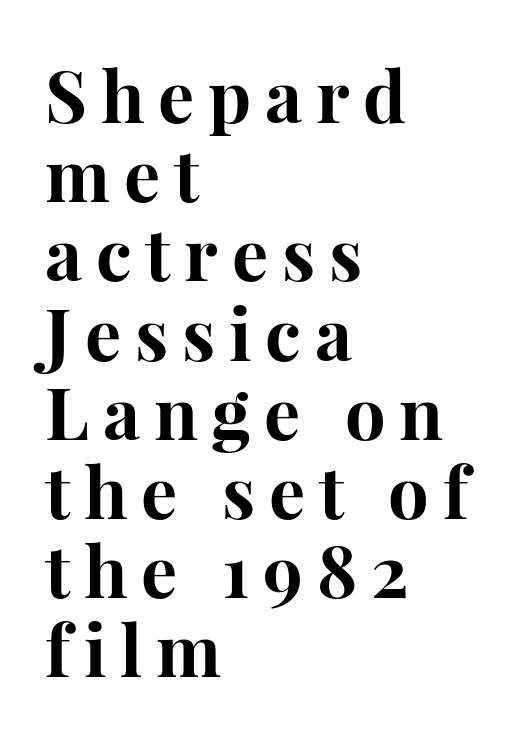
Do the characters align in a grid? No, the font is proportional. Regarding serifs, this sample has them. Students, observe: this is what under-led, compact text looks like. All the whitespace from short lines collects on the right. The sample has been set heavy, in full bold. It's the straight-up-and-down kind of type.
